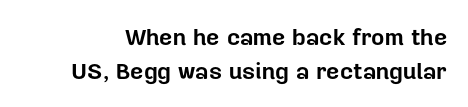
{"italic": "no", "bold": "yes", "underline": "no", "line_spacing": "normal", "line_spacing_ratio": 1.47, "letter_spacing": "normal", "letter_spacing_em": 0.0, "glyph_px": 23}
